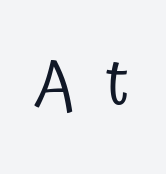
{"serif": "no", "italic": "no", "bold": "no", "weight": "regular", "width": "condensed", "stroke_contrast": "low", "x_height": "medium", "monospaced": "no", "underline": "no", "letter_spacing": "wide", "letter_spacing_em": 0.47, "glyph_px": 66}
